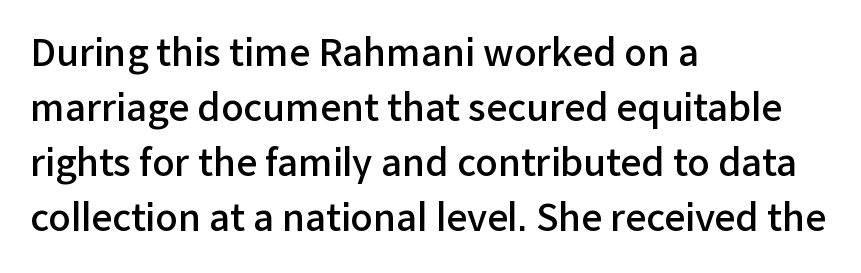
Nope, not italic — everything's standing straight. Font category for this specimen: sans-serif. Looks like regular typesetting: each glyph gets only the width it needs. The paragraph shown leans on its left margin.
